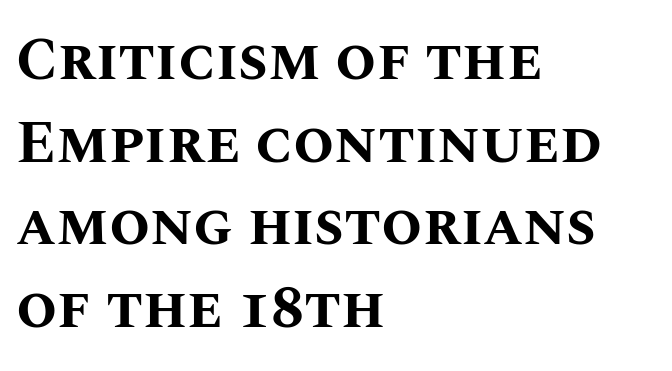
{"italic": "no", "bold": "yes", "weight": "bold", "width": "normal", "stroke_contrast": "medium", "x_height": "large", "monospaced": "no", "underline": "no", "align": "left", "line_spacing": "normal", "line_spacing_ratio": 1.4, "letter_spacing": "normal", "letter_spacing_em": 0.0, "glyph_px": 59}
